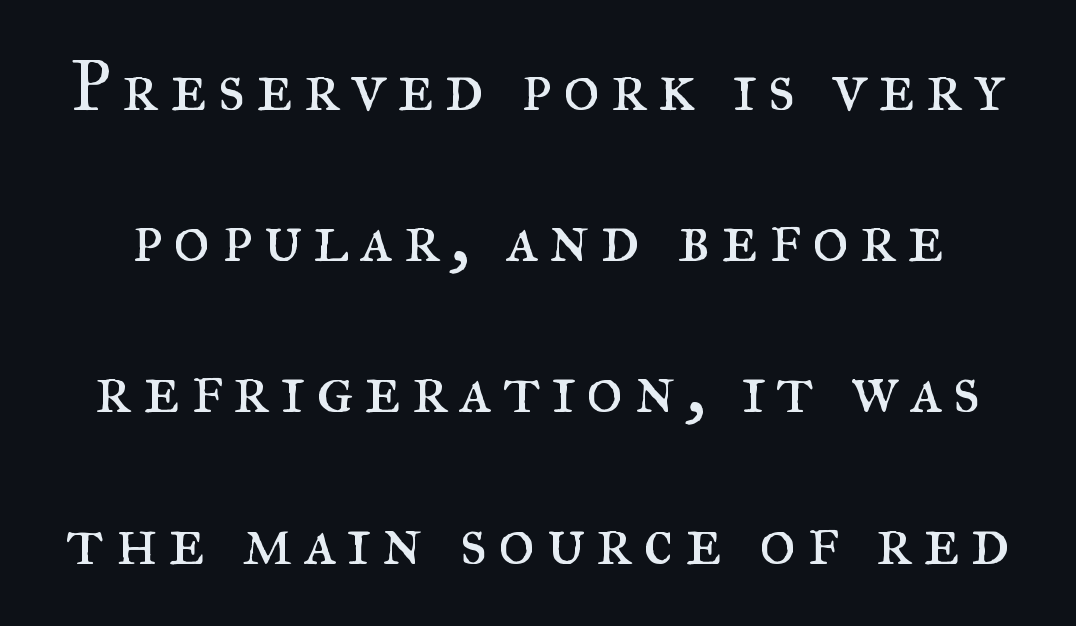
{"serif": "yes", "italic": "no", "bold": "no", "weight": "regular", "width": "normal", "stroke_contrast": "medium", "x_height": "small", "monospaced": "no", "underline": "no", "line_spacing": "loose", "line_spacing_ratio": 2.13, "glyph_px": 71}
